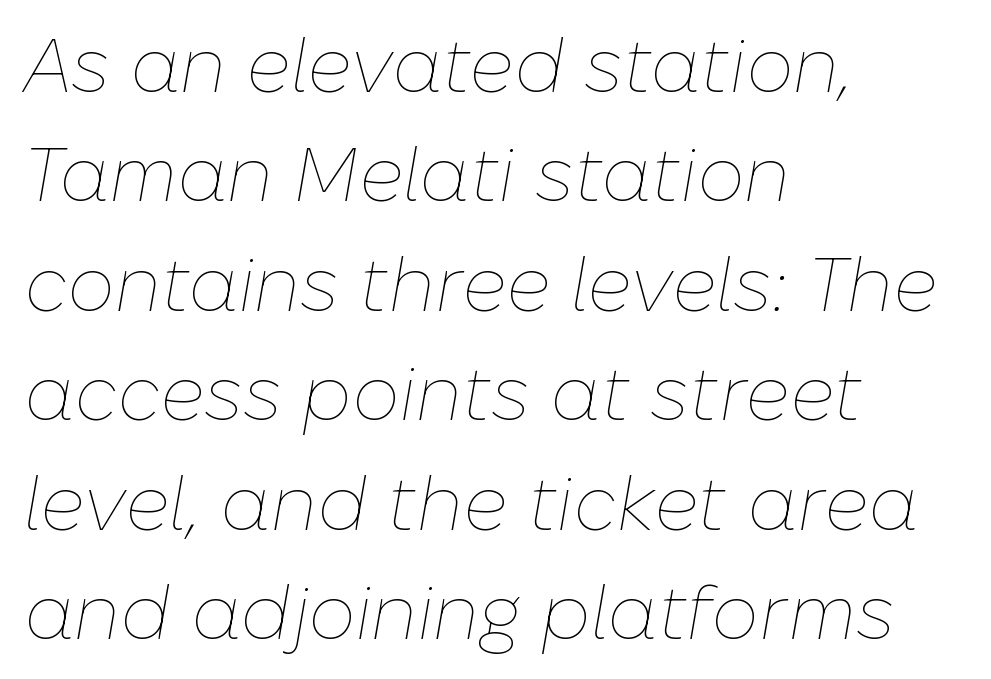
Q: Is the text bold? A: No.
Q: Is the text italic (slanted)? A: Yes, it leans right by about 10 degrees.
Q: Is the text underlined? A: No.
Q: How is the paragraph aligned? A: Left-aligned.
Q: Is the spacing between letters normal or unusually wide? A: Normal.
Q: Is the spacing between lines tight, normal or loose? A: Normal.
Q: Width (condensed, normal, or wide)? A: Normal.
Q: Stroke contrast? A: Low.
Q: x-height? A: Medium.
Q: Monospaced? A: No.
